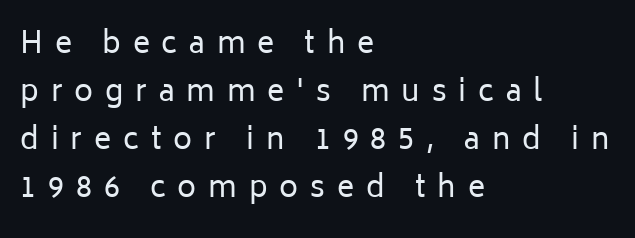
Does the type have serifs? No, each stem ends abruptly. Check the space under the baseline: it is left empty. Heft: none added — not bold. What's the leading like? Ordinary, nothing unusual. The compositor pushed each line to the left boundary. Varying glyph widths throughout — classic text-font behaviour.
